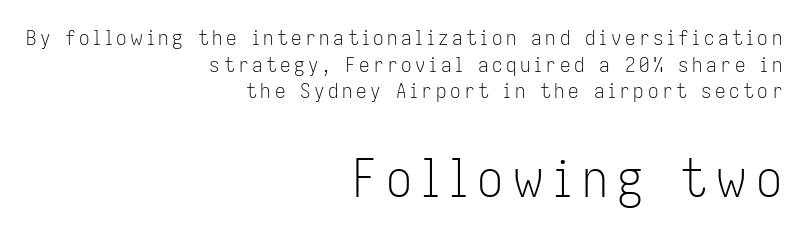
The image shows 52 px light, condensed sans-serif type, upright; set right-aligned, normal line spacing (1.27x), not underlined; the second (bottom) block is 2.48x larger; low stroke contrast and a medium x-height.
